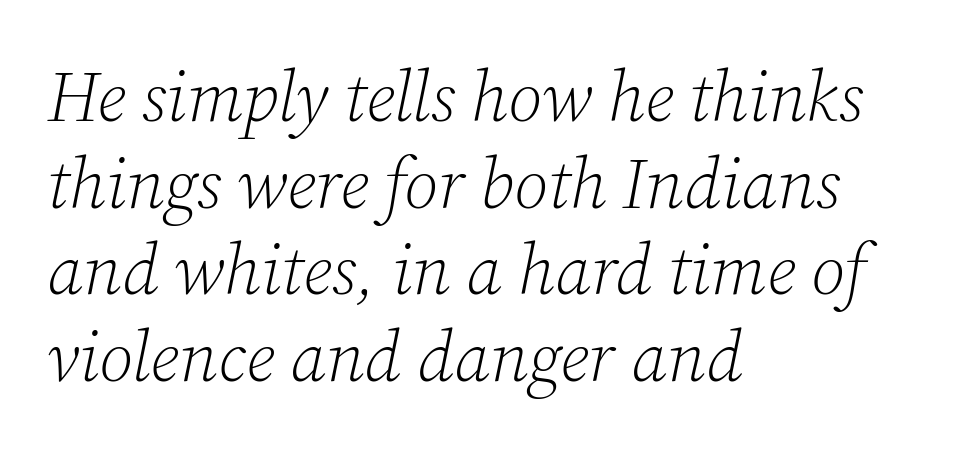
Think standard paragraph weight, or any step lighter than that. A clean baseline with only descenders dipping below it. A serif font was chosen for this passage. Proportional: the letters do not fall into vertical columns. Line beginnings align vertically; line endings do not.
